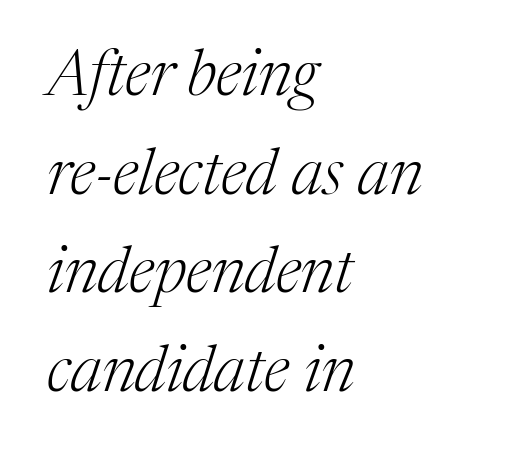
{"serif": "yes", "italic": "yes", "lean": "right", "slant_degrees": 17, "bold": "no", "weight": "light", "width": "normal", "stroke_contrast": "medium", "x_height": "medium", "monospaced": "no", "underline": "no", "align": "left", "line_spacing": "normal", "line_spacing_ratio": 1.54, "letter_spacing": "normal", "letter_spacing_em": 0.0, "glyph_px": 64}
